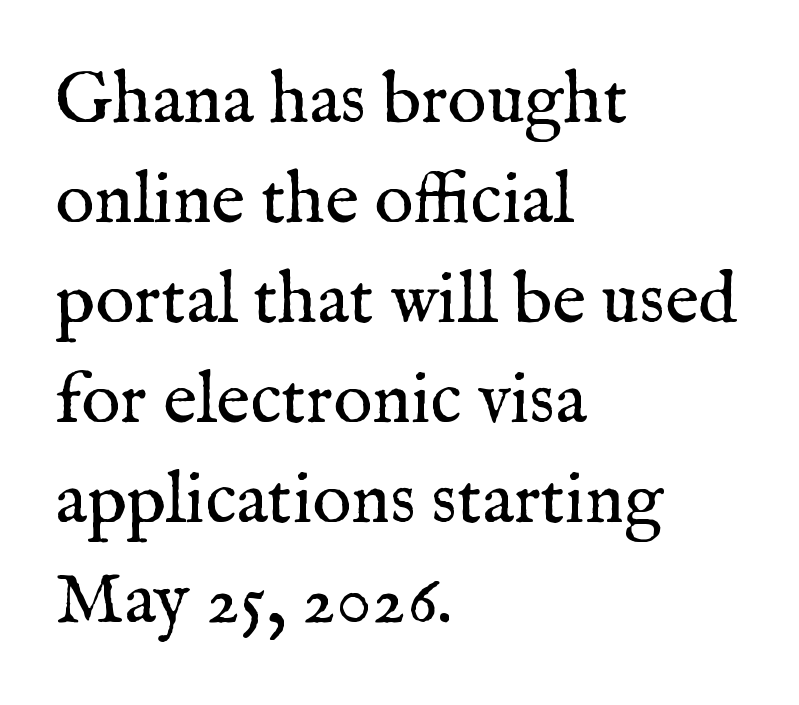
Q: Is the text bold? A: No.
Q: Is the text italic (slanted)? A: No, it is upright.
Q: Is the typeface a serif or a sans-serif typeface? A: Serif.
Q: Is the text underlined? A: No.
Q: How is the paragraph aligned? A: Left-aligned.
Q: Is the spacing between letters normal or unusually wide? A: Normal.
Q: Is the spacing between lines tight, normal or loose? A: Normal.
Q: Width (condensed, normal, or wide)? A: Normal.
Q: Stroke contrast? A: Medium.
Q: x-height? A: Medium.
Q: Monospaced? A: No.
